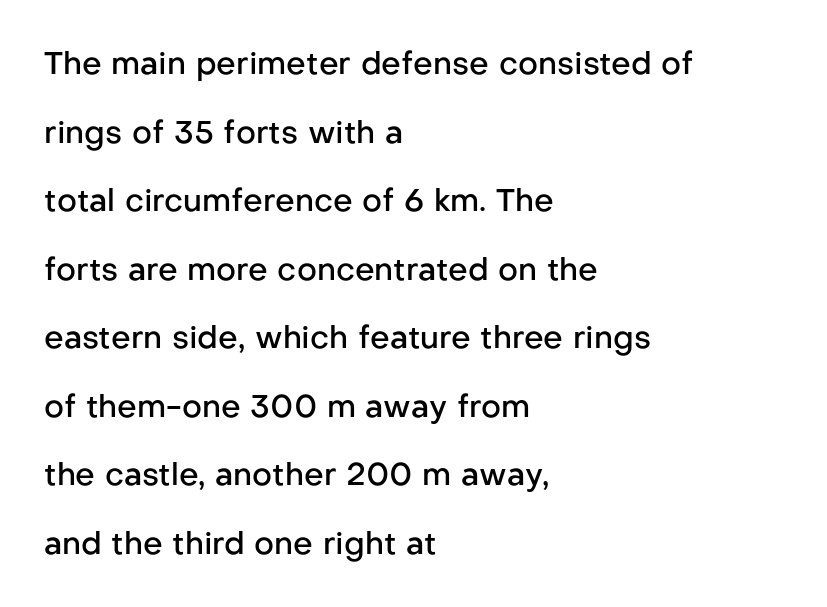
Q: Is the text bold? A: Semi-bold.
Q: Is the text italic (slanted)? A: No, it is upright.
Q: Is the typeface a serif or a sans-serif typeface? A: Sans-serif.
Q: Is the text underlined? A: No.
Q: How is the paragraph aligned? A: Left-aligned.
Q: Is the spacing between letters normal or unusually wide? A: Normal.
Q: Is the spacing between lines tight, normal or loose? A: Loose.
Q: Width (condensed, normal, or wide)? A: Normal.
Q: Stroke contrast? A: Low.
Q: x-height? A: Medium.
Q: Monospaced? A: No.
